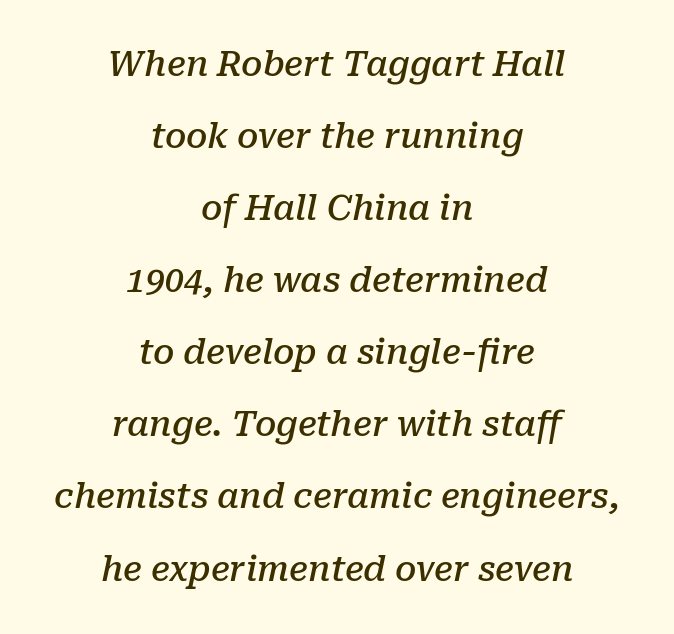
The leading is generous, giving the passage an open texture. One-word summary of the alignment: center. It's the slanting kind of type. This rendering features lettering with no underline. How are the letters spaced? Ordinarily, with no added tracking.
